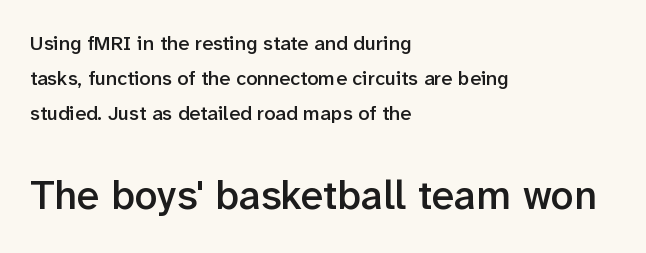
Weight: semibold (demi). The letters advance in unequal steps, a hallmark of proportional type. The passage shown begins with its smaller block and ends with its larger one. Each word holds together tightly as a unit, with standard inter-letter gaps. A typesetter would label this face a sans. Descenders are the only things crossing below the line.
